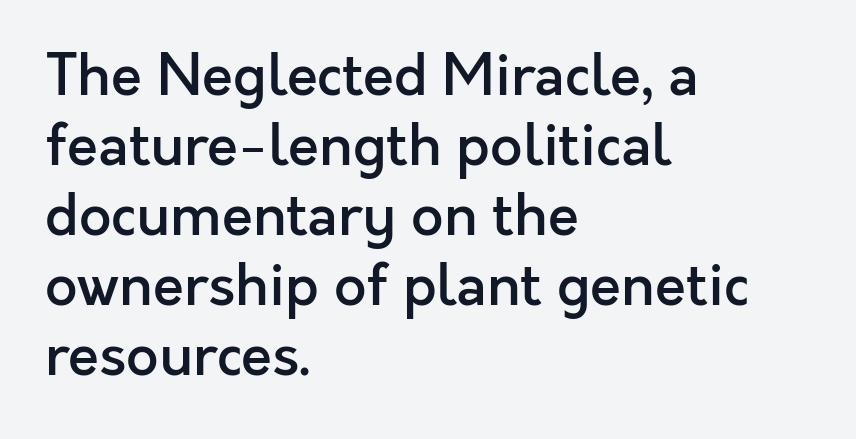
The letterforms sit shoulder to shoulder at normal distance. Characters remain perfectly vertical along every line. Rule under the text: the space is simply empty. The rendering uses natural spacing where letterforms have individual widths. The text block is weighted toward the left margin, trailing off unevenly rightward. A bit beefed up — I'd call it semibold rather than bold.
